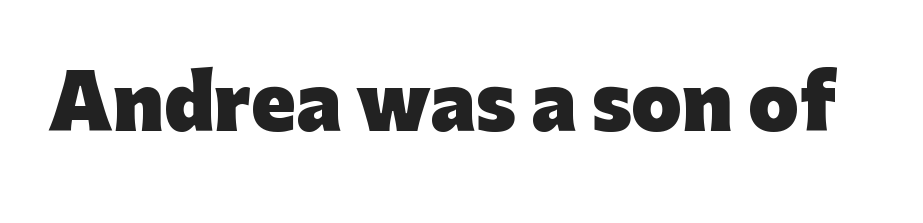
{"serif": "no", "italic": "no", "bold": "yes", "weight": "heavy", "width": "normal", "stroke_contrast": "low", "x_height": "medium", "monospaced": "no", "underline": "no", "letter_spacing": "normal", "letter_spacing_em": 0.0, "glyph_px": 73}
